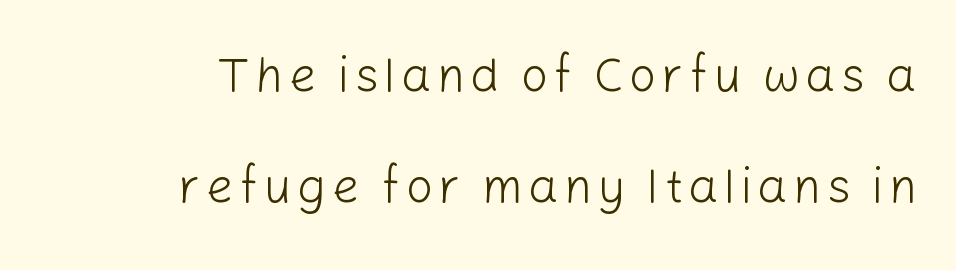
It's the straight-up-and-down kind of type. Underlining? Definitely not there. A student would call this right alignment; a typographer would say flush right, rag left. Here the designer chose a conventional face with non-uniform glyph widths. Font category for this specimen: sans-serif. Think standard paragraph weight, or any step lighter than that.
